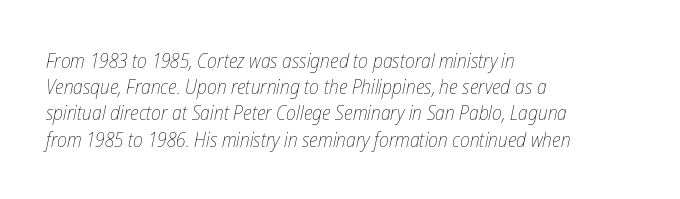
The image shows 20 px text type, italic (leaning right); set left-aligned, normal line spacing (1.31x), normal letter spacing, not underlined.
